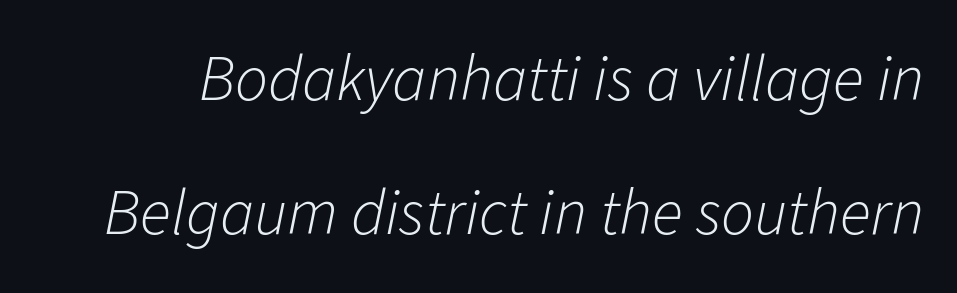
Words float on clear page, feet unadorned. Note the varied advance widths — an 'i' is clearly narrower than an 'm'. Regarding leading, the lines here are spaced well apart. Nothing heavy about these letters — not bold at all. Tall strokes in this sample are angled rather than plumb. Tracking value appears to be zero — textbook default spacing.
